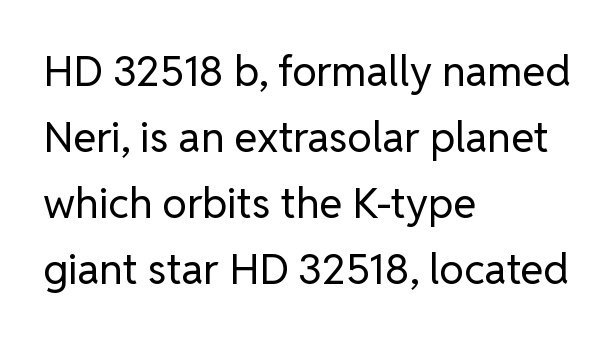
In terms of leading, this rendering sits right in the middle. Which margin do the lines hug? The left one — the right edge is uneven. Inter-character spacing is left at the font's built-in metrics. Vertical strokes here are truly vertical. The zone under the glyphs is completely vacant. Vertical stems look standard width or narrower in stroke.
